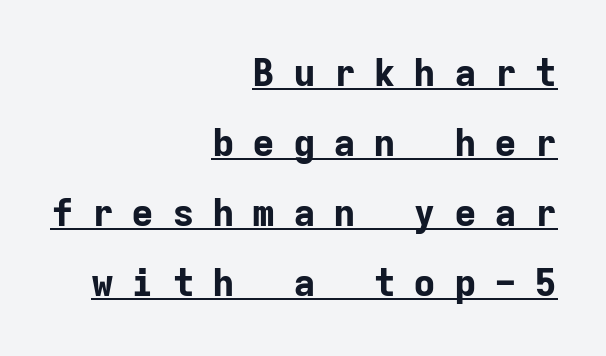
Teacher's note: observe the even right margin — that is flush-right alignment. These lines are rendered in a fixed-pitch font. Thick stems and heavy bowls — unmistakably bold. There is plenty of visible air inserted between adjacent glyphs. The lettering holds an erect, upright posture throughout. Quick note: underline on.
